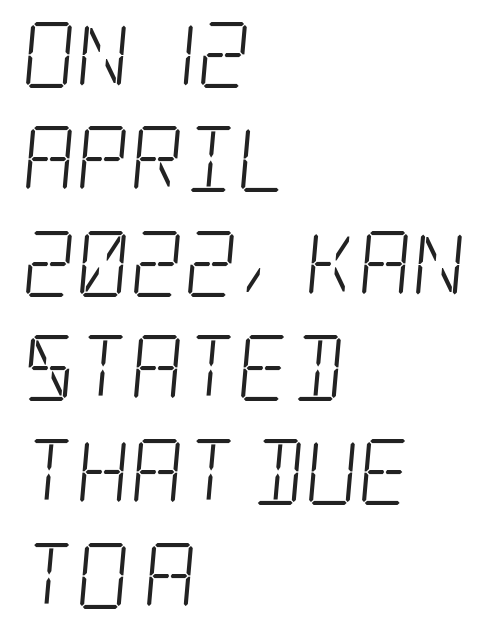
{"serif": "yes", "bold": "no", "weight": "light", "width": "condensed", "stroke_contrast": "low", "x_height": "large", "underline": "no", "align": "left", "line_spacing": "normal", "line_spacing_ratio": 1.58, "letter_spacing": "normal", "letter_spacing_em": 0.0, "glyph_px": 66}
